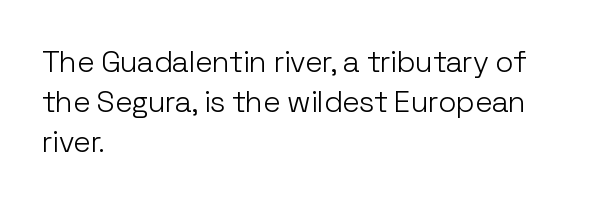
{"serif": "no", "italic": "no", "bold": "no", "weight": "light", "width": "normal", "stroke_contrast": "low", "x_height": "medium", "monospaced": "no", "underline": "no", "align": "left", "line_spacing": "normal", "line_spacing_ratio": 1.34, "letter_spacing": "normal", "letter_spacing_em": 0.0, "glyph_px": 30}
